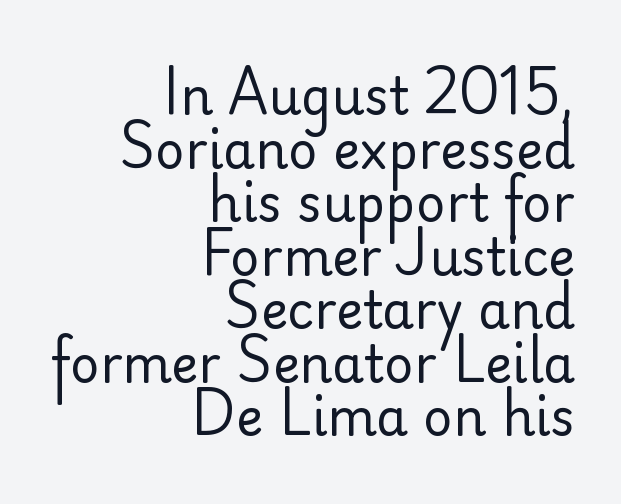
{"serif": "no", "italic": "no", "bold": "no", "weight": "regular", "width": "normal", "stroke_contrast": "low", "x_height": "small", "monospaced": "no", "underline": "no", "align": "right", "line_spacing": "tight", "line_spacing_ratio": 1.05, "letter_spacing": "normal", "letter_spacing_em": 0.0, "glyph_px": 51}
